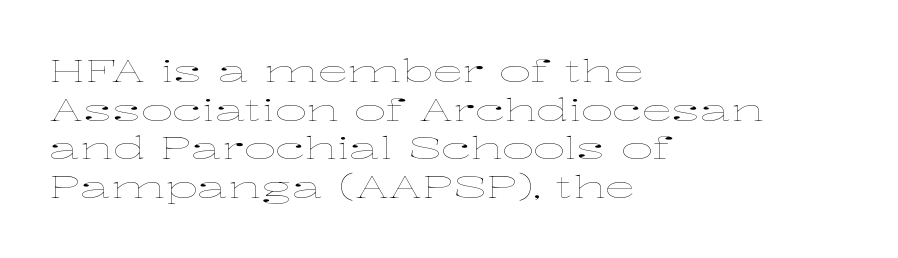
{"italic": "no", "bold": "no", "weight": "thin", "width": "wide", "stroke_contrast": "low", "x_height": "medium", "monospaced": "no", "underline": "no", "align": "left", "line_spacing": "normal", "line_spacing_ratio": 1.25, "letter_spacing": "normal", "letter_spacing_em": 0.0, "glyph_px": 31}
